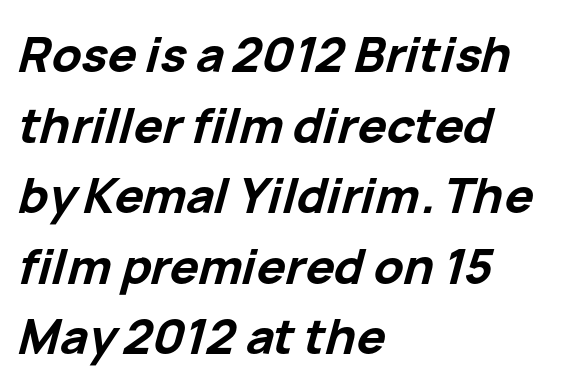
Q: Is the text bold? A: Yes.
Q: Is the text italic (slanted)? A: Yes, it leans right by about 15 degrees.
Q: Is the text underlined? A: No.
Q: How is the paragraph aligned? A: Left-aligned.
Q: Is the spacing between letters normal or unusually wide? A: Normal.
Q: Is the spacing between lines tight, normal or loose? A: Normal.
Q: Width (condensed, normal, or wide)? A: Normal.
Q: Stroke contrast? A: Low.
Q: x-height? A: Medium.
Q: Monospaced? A: No.
